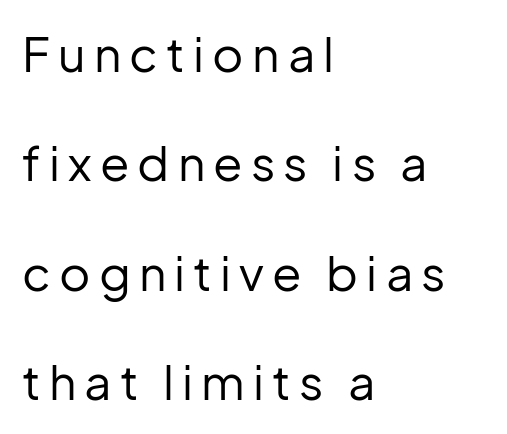
The image shows 48 px regular-weight sans-serif type, upright; set left-aligned, loose line spacing (2.28x), not underlined; low stroke contrast and a medium x-height.
